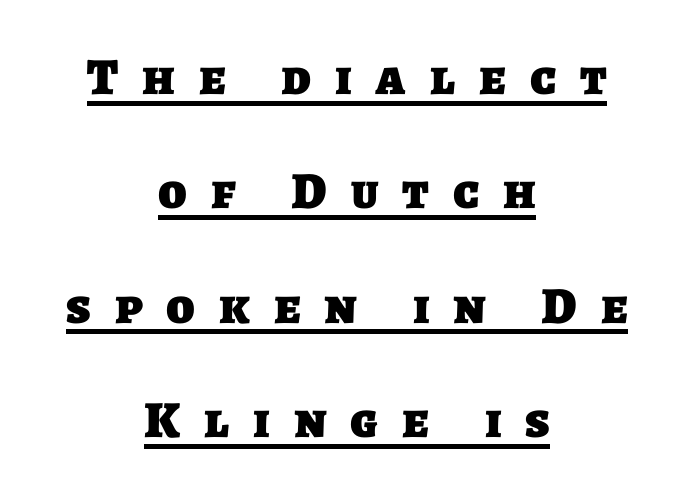
Note the varied advance widths — an 'i' is clearly narrower than an 'm'. Chunky letters — that's bold for sure. Line starts and ends both wander, symmetrically. Caption: lettering with a line underneath. The vertical gap from one line to the next is large.
